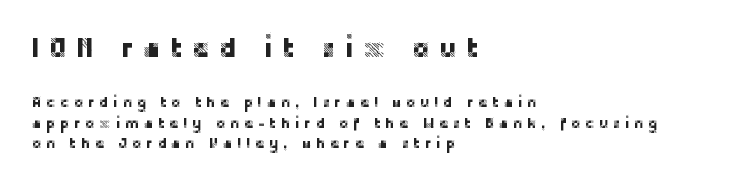
Beneath every word, the page is bare. Size hierarchy here favors the leading block over the trailing one. The lettering stays uniformly vertical, giving the passage a roman look. The passage shown has open, widely tracked lettering throughout. One glance says typical: line gaps are just what's usual. The paragraph has a hard left edge and a soft right edge.
